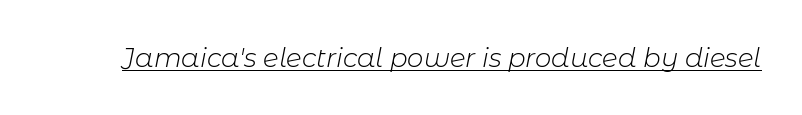
Does a line run under the words? Yes, clearly. Think standard paragraph weight, or any step lighter than that. The tracking reads as untouched default to a designer's eye. Looking at the ascenders, they clearly lean.
